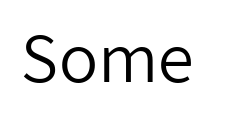
Standard letterfit; no display-style spreading of the glyphs. Nothing sits at the stroke ends, so this counts as sans-serif. Each row of text sits above clean, open space. Weight: not bold — regular or lighter.
